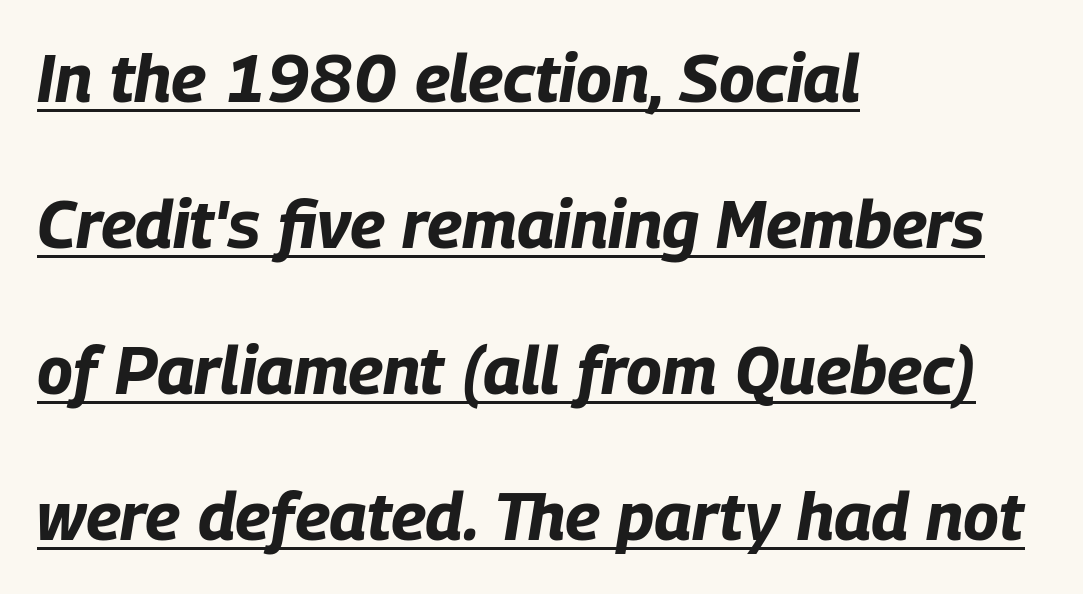
Q: Is the text bold? A: Yes.
Q: Is the text italic (slanted)? A: Yes, it leans right by about 9 degrees.
Q: Is the text underlined? A: Yes.
Q: How is the paragraph aligned? A: Left-aligned.
Q: Is the spacing between letters normal or unusually wide? A: Normal.
Q: Is the spacing between lines tight, normal or loose? A: Loose.
Q: Width (condensed, normal, or wide)? A: Condensed.
Q: Stroke contrast? A: Low.
Q: x-height? A: Large.
Q: Monospaced? A: No.
